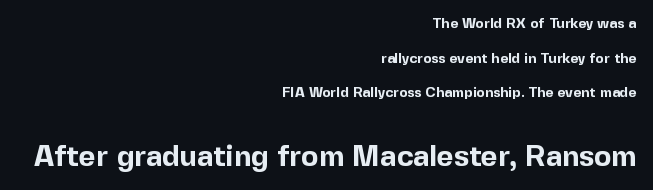
The image shows 29 px bold sans-serif type, upright; set right-aligned, loose line spacing (2.48x), normal letter spacing, not underlined; the second (bottom) block is 2.07x larger; a medium x-height.
